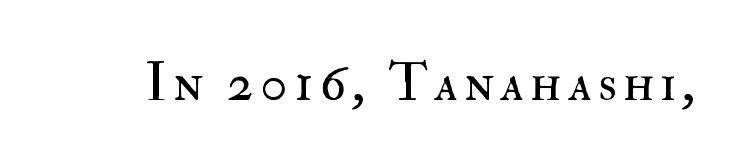
The letterforms sit at book weight or below. Designer's note — italics off, roman on. Is this a fixed-width face? No — the glyphs have proportional, varying widths. Check the space under the baseline: it is left empty.
